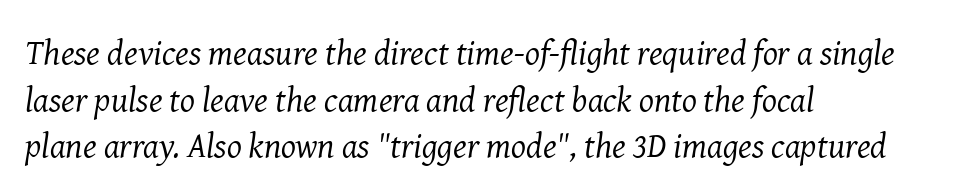
Q: Is the text bold? A: No.
Q: Is the text italic (slanted)? A: Yes, it leans right by about 8 degrees.
Q: Is the typeface a serif or a sans-serif typeface? A: Serif.
Q: Is the text underlined? A: No.
Q: How is the paragraph aligned? A: Left-aligned.
Q: Is the spacing between letters normal or unusually wide? A: Normal.
Q: Is the spacing between lines tight, normal or loose? A: Normal.
Q: Width (condensed, normal, or wide)? A: Normal.
Q: Stroke contrast? A: Medium.
Q: x-height? A: Medium.
Q: Monospaced? A: No.
